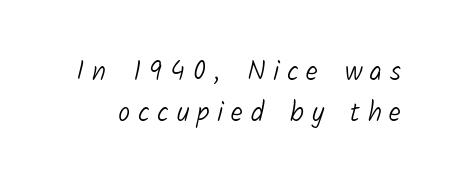
The image shows 27 px text type; set normal line spacing (1.51x), unusually wide letter spacing (+0.29 em), not underlined.
